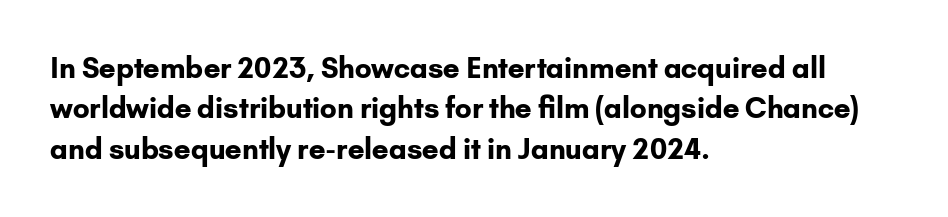
Q: Is the text bold? A: Yes.
Q: Is the text italic (slanted)? A: No, it is upright.
Q: Is the typeface a serif or a sans-serif typeface? A: Sans-serif.
Q: Is the text underlined? A: No.
Q: How is the paragraph aligned? A: Left-aligned.
Q: Is the spacing between letters normal or unusually wide? A: Normal.
Q: Is the spacing between lines tight, normal or loose? A: Normal.
Q: Width (condensed, normal, or wide)? A: Normal.
Q: Stroke contrast? A: Low.
Q: x-height? A: Small.
Q: Monospaced? A: No.
